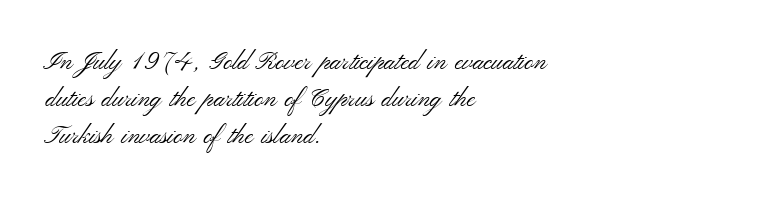
A typesetter would call this leading conventional body-copy spacing. Descender tails drop into unmarked territory. Visually the block forms a straight wall on the left and a jagged coastline on the right.
